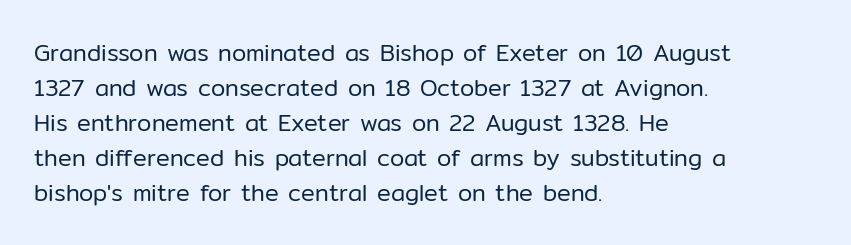
{"italic": "no", "bold": "no", "underline": "no", "align": "left", "line_spacing": "normal", "line_spacing_ratio": 1.52, "letter_spacing": "normal", "letter_spacing_em": 0.0, "glyph_px": 23}
